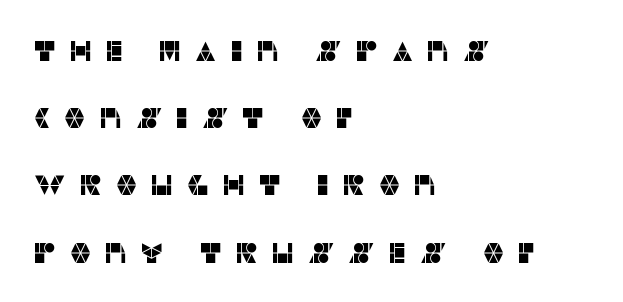
Q: Is the text italic (slanted)? A: No, it is upright.
Q: Is the typeface a serif or a sans-serif typeface? A: Sans-serif.
Q: Is the text underlined? A: No.
Q: How is the paragraph aligned? A: Left-aligned.
Q: Is the spacing between letters normal or unusually wide? A: Unusually wide.
Q: Is the spacing between lines tight, normal or loose? A: Loose.
Q: Width (condensed, normal, or wide)? A: Normal.
Q: Stroke contrast? A: Low.
Q: x-height? A: Large.
Q: Monospaced? A: No.
